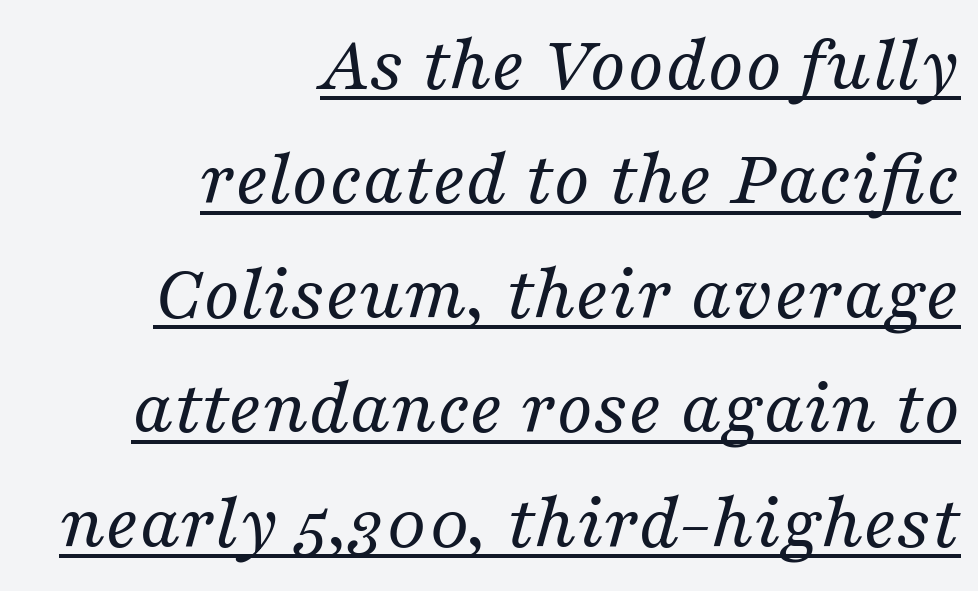
The image shows 80 px regular-weight serif type, italic (leaning right); set right-aligned, normal line spacing (1.43x), normal letter spacing, underlined; medium stroke contrast and a medium x-height.
